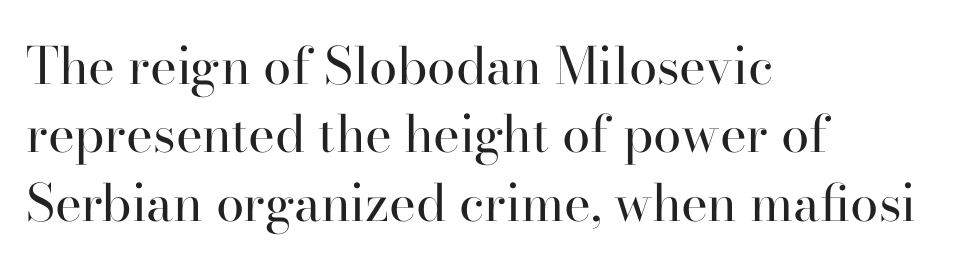
Q: Is the text bold? A: No.
Q: Is the text italic (slanted)? A: No, it is upright.
Q: Is the typeface a serif or a sans-serif typeface? A: Serif.
Q: Is the text underlined? A: No.
Q: How is the paragraph aligned? A: Left-aligned.
Q: Is the spacing between letters normal or unusually wide? A: Normal.
Q: Is the spacing between lines tight, normal or loose? A: Normal.
Q: Width (condensed, normal, or wide)? A: Normal.
Q: Stroke contrast? A: High.
Q: x-height? A: Small.
Q: Monospaced? A: No.
